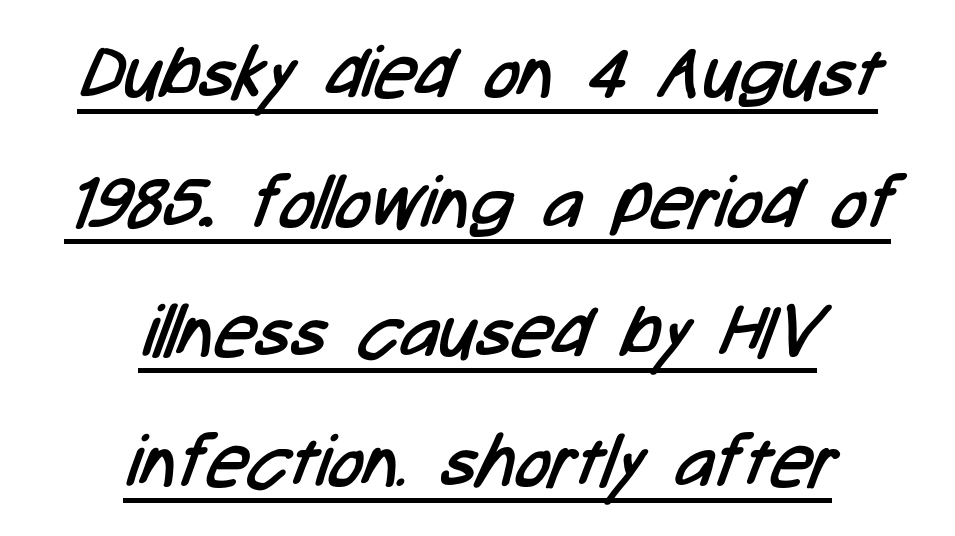
Q: Is the text bold? A: No.
Q: Is the typeface a serif or a sans-serif typeface? A: Sans-serif.
Q: Is the text underlined? A: Yes.
Q: How is the paragraph aligned? A: Centered.
Q: Is the spacing between letters normal or unusually wide? A: Normal.
Q: Width (condensed, normal, or wide)? A: Condensed.
Q: Stroke contrast? A: Low.
Q: x-height? A: Medium.
Q: Monospaced? A: No.
